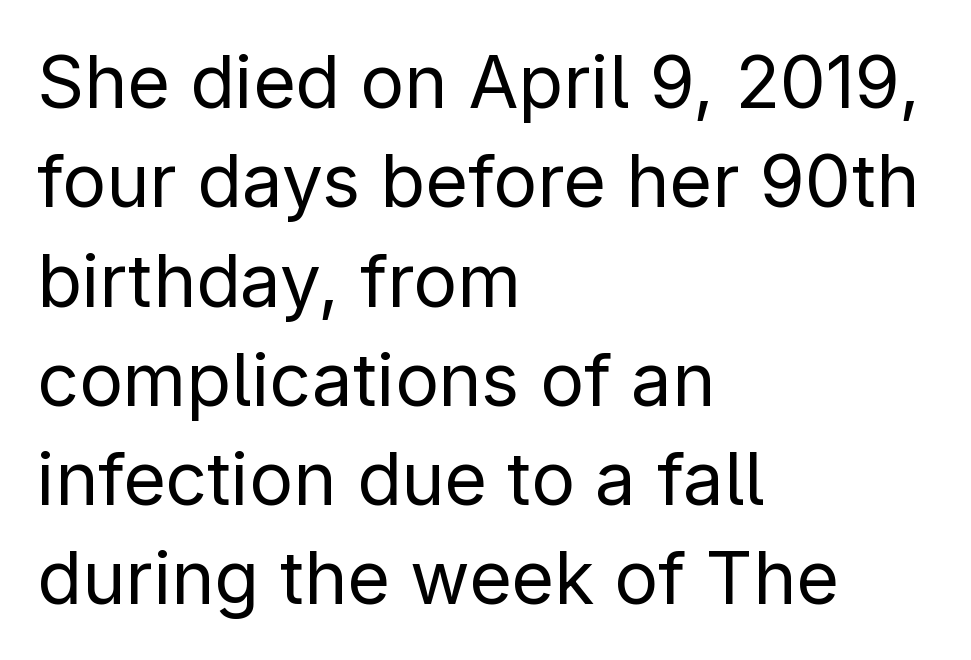
The image shows 73 px regular-weight sans-serif type, upright; set left-aligned, normal line spacing (1.36x), normal letter spacing, not underlined; low stroke contrast and a medium x-height.
